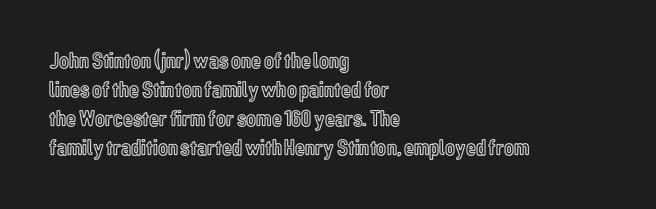
The image shows 23 px text type, upright; set left-aligned, normal line spacing (1.26x), normal letter spacing, not underlined.
